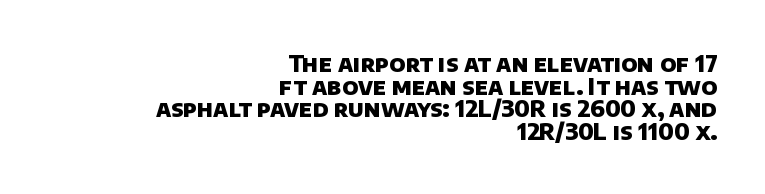
The image shows 23 px bold type; set right-aligned, tight line spacing (0.98x), normal letter spacing, not underlined.
